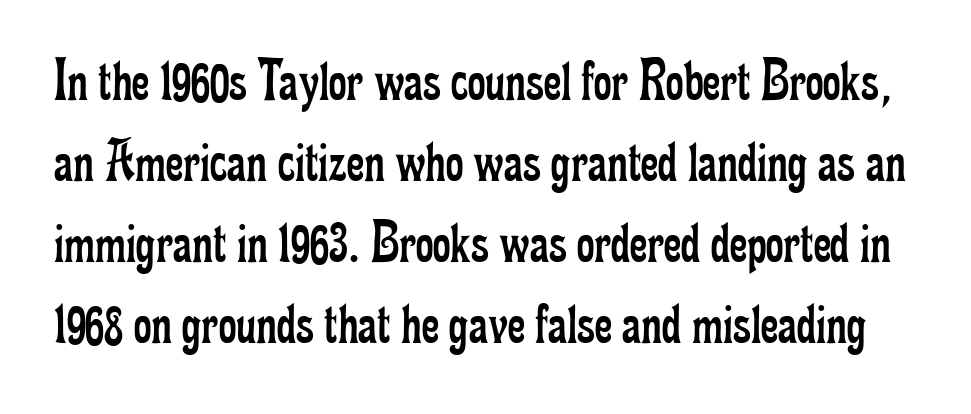
Underline: absent. The letters look calm and open, with moderate or lighter stems. In terms of leading, this rendering sits right in the middle. Do the letters lean? They stand straight. Letter spacing: default.
